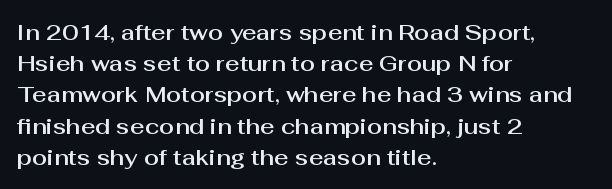
{"italic": "no", "underline": "no", "align": "left", "line_spacing": "normal", "line_spacing_ratio": 1.42, "letter_spacing": "normal", "letter_spacing_em": 0.0, "glyph_px": 22}
